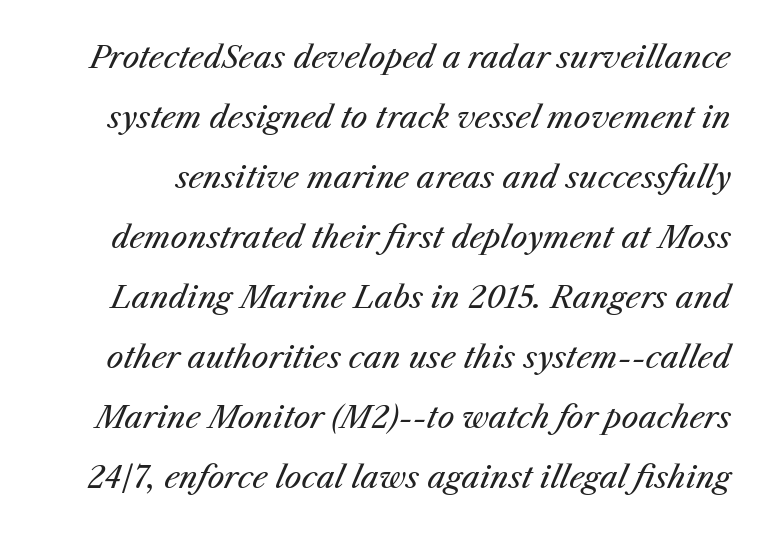
The image shows 30 px regular-weight type, italic (leaning right); set loose line spacing (2.0x), normal letter spacing, not underlined; medium stroke contrast and a medium x-height.
